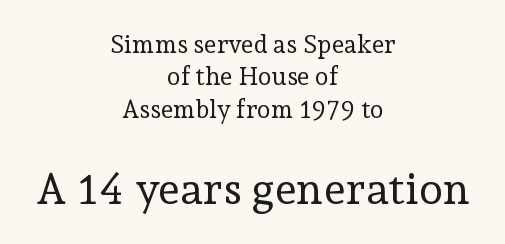
{"serif": "yes", "italic": "no", "bold": "no", "weight": "regular", "width": "normal", "stroke_contrast": "low", "x_height": "medium", "monospaced": "no", "underline": "no", "align": "center", "line_spacing": "normal", "line_spacing_ratio": 1.3, "letter_spacing": "normal", "letter_spacing_em": 0.0, "larger_block": "second", "size_ratio": 1.76, "glyph_px": 44}
